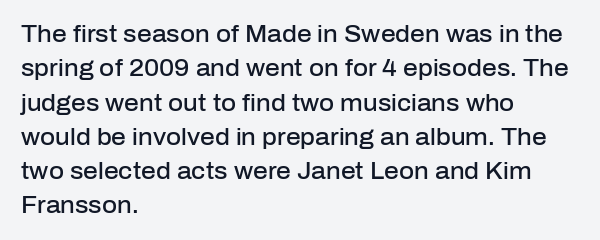
Q: Is the text bold? A: Semi-bold.
Q: Is the text italic (slanted)? A: No, it is upright.
Q: Is the text underlined? A: No.
Q: How is the paragraph aligned? A: Left-aligned.
Q: Is the spacing between letters normal or unusually wide? A: Normal.
Q: Is the spacing between lines tight, normal or loose? A: Normal.
